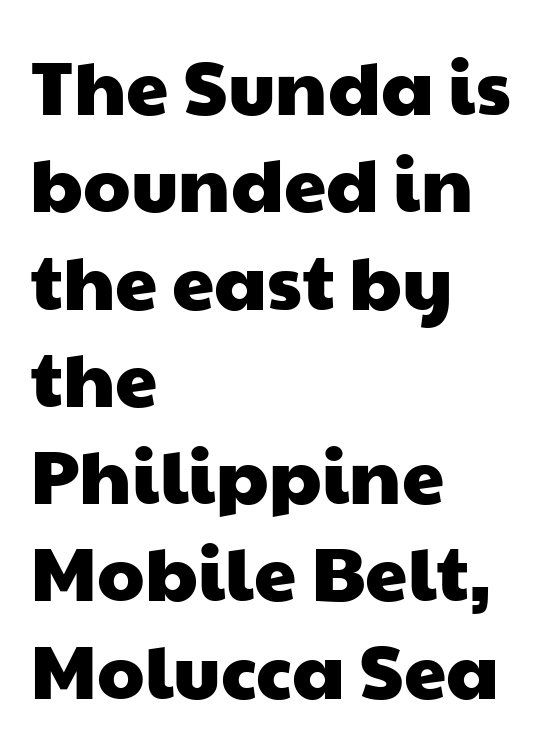
Grotesque or geometric, the face here clearly has no serifs. Is the block centered? No — it sits flush against the left margin. Quick note: interline space is typical. Check under the words: just untouched page. Does extra space separate the letters? No, they use regular spacing.
